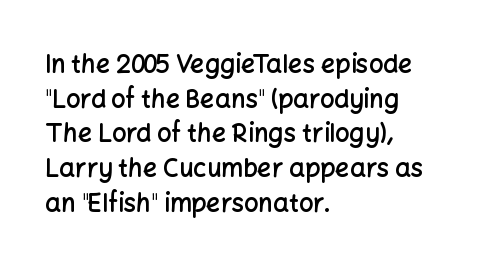
Q: Is the text bold? A: Semi-bold.
Q: Is the text italic (slanted)? A: No, it is upright.
Q: Is the text underlined? A: No.
Q: How is the paragraph aligned? A: Left-aligned.
Q: Is the spacing between letters normal or unusually wide? A: Normal.
Q: Is the spacing between lines tight, normal or loose? A: Normal.
